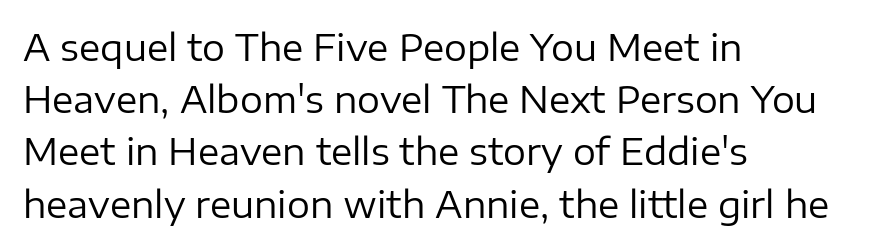
Q: Is the text bold? A: No.
Q: Is the text italic (slanted)? A: No, it is upright.
Q: Is the typeface a serif or a sans-serif typeface? A: Sans-serif.
Q: Is the text underlined? A: No.
Q: How is the paragraph aligned? A: Left-aligned.
Q: Is the spacing between letters normal or unusually wide? A: Normal.
Q: Is the spacing between lines tight, normal or loose? A: Normal.
Q: Width (condensed, normal, or wide)? A: Normal.
Q: Stroke contrast? A: Low.
Q: x-height? A: Medium.
Q: Monospaced? A: No.
